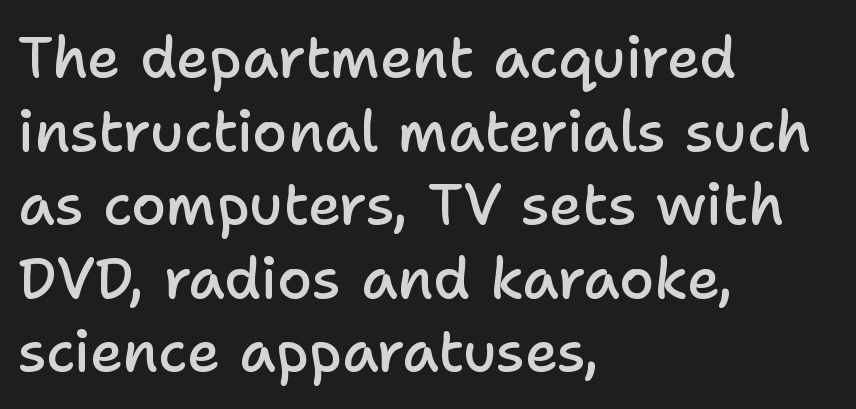
Q: Is the text bold? A: Semi-bold.
Q: Is the text italic (slanted)? A: No, it is upright.
Q: Is the typeface a serif or a sans-serif typeface? A: Sans-serif.
Q: Is the text underlined? A: No.
Q: How is the paragraph aligned? A: Left-aligned.
Q: Is the spacing between letters normal or unusually wide? A: Normal.
Q: Is the spacing between lines tight, normal or loose? A: Normal.
Q: Width (condensed, normal, or wide)? A: Normal.
Q: Stroke contrast? A: Low.
Q: x-height? A: Medium.
Q: Monospaced? A: No.
